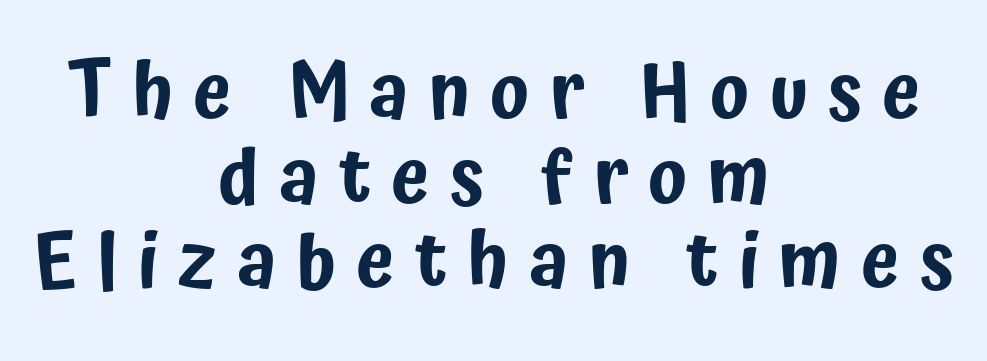
Q: Is the text italic (slanted)? A: No, it is upright.
Q: Is the typeface a serif or a sans-serif typeface? A: Sans-serif.
Q: Is the text underlined? A: No.
Q: How is the paragraph aligned? A: Centered.
Q: Is the spacing between letters normal or unusually wide? A: Unusually wide.
Q: Is the spacing between lines tight, normal or loose? A: Tight.
Q: Width (condensed, normal, or wide)? A: Condensed.
Q: Stroke contrast? A: Low.
Q: x-height? A: Medium.
Q: Monospaced? A: No.
